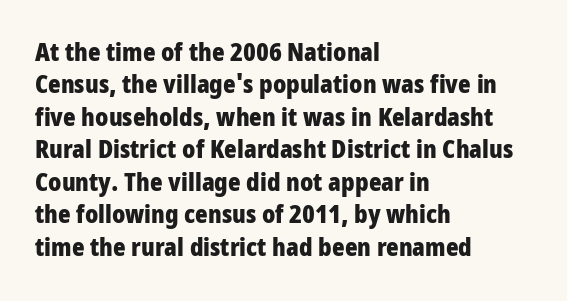
The image shows 26 px bold type, upright; set left-aligned, normal line spacing (1.25x), normal letter spacing, not underlined.
